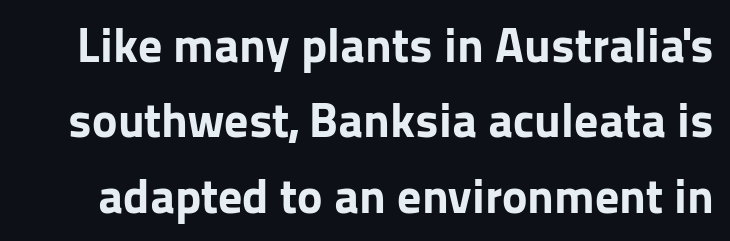
The sample has been set heavy, in full bold. Students, observe: this is what conventionally led text looks like. Default kerning and tracking; the words read as compact shapes. The axis of the letterforms is exactly vertical. The text was rendered using a sans face with plain stroke endings.
